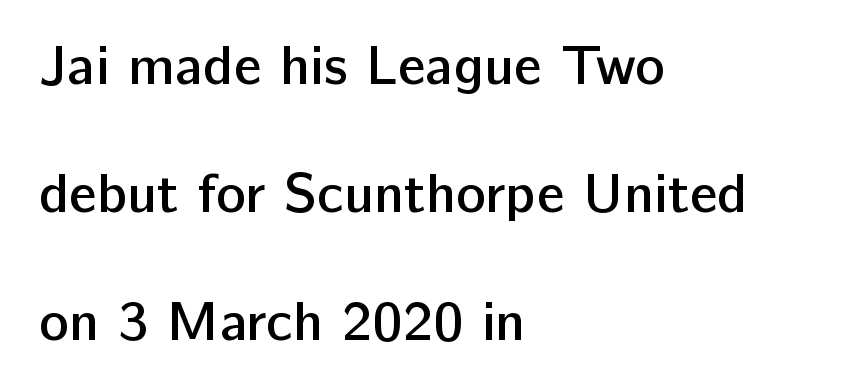
The image shows 56 px semibold sans-serif type, upright; set left-aligned, loose line spacing (2.29x), normal letter spacing, not underlined; low stroke contrast and a medium x-height.
